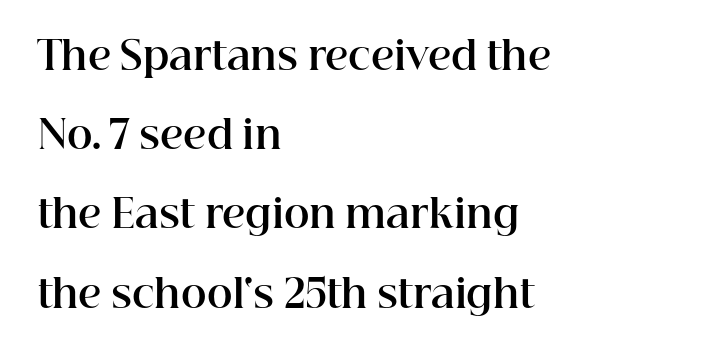
Little horizontal feet cap the strokes, marking this as serif type. Stroke thickness is high; the sample reads as a true bold. Think of a printed novel: that variable character pitch is what you see here. Honestly, the rows look like they've been pulled way apart. These lines stack with their left ends in a neat column.
